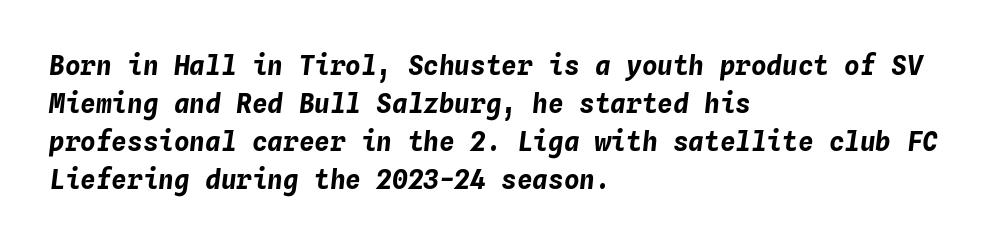
{"italic": "yes", "lean": "right", "slant_degrees": 4, "bold": "yes", "underline": "no", "align": "left", "line_spacing": "normal", "line_spacing_ratio": 1.46, "letter_spacing": "normal", "letter_spacing_em": 0.0, "glyph_px": 26}
